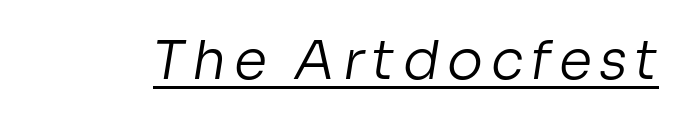
The image shows 54 px regular-weight sans-serif type; set underlined; low stroke contrast and a medium x-height.
